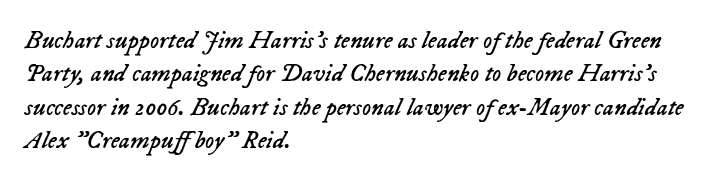
{"italic": "yes", "lean": "right", "slant_degrees": 23, "bold": "no", "underline": "no", "align": "left", "line_spacing": "normal", "line_spacing_ratio": 1.34, "letter_spacing": "normal", "letter_spacing_em": 0.0, "glyph_px": 25}
